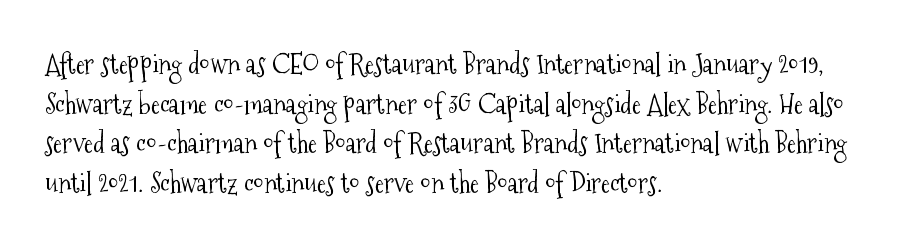
{"italic": "no", "bold": "no", "underline": "no", "align": "left", "line_spacing": "normal", "line_spacing_ratio": 1.47, "letter_spacing": "normal", "letter_spacing_em": 0.0, "glyph_px": 27}
